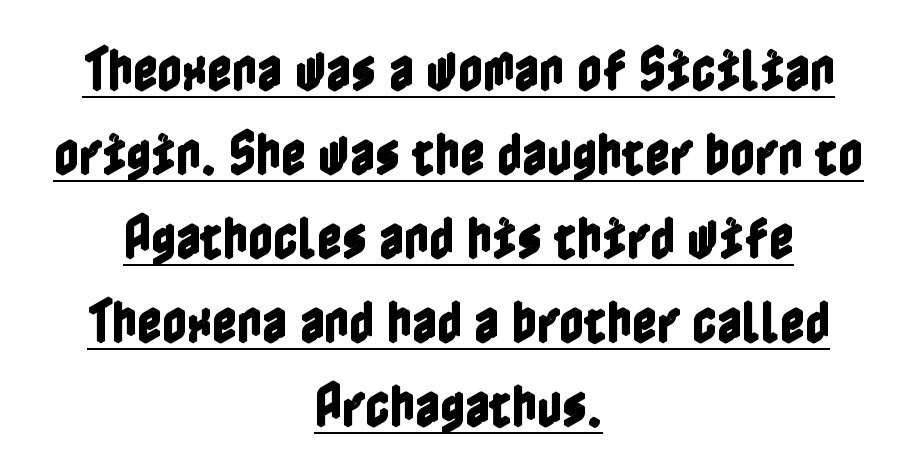
{"italic": "no", "width": "condensed", "x_height": "medium", "underline": "yes", "align": "center", "line_spacing_ratio": 1.75, "letter_spacing": "normal", "letter_spacing_em": 0.0, "glyph_px": 48}
